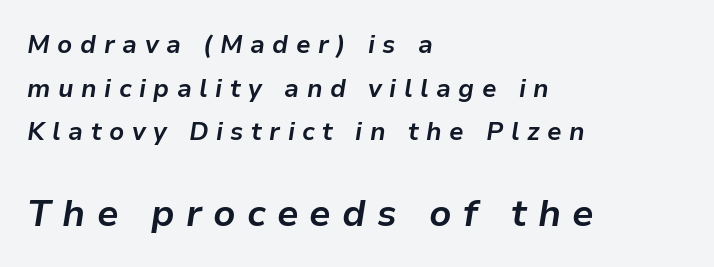
The tracking reads as deliberately expanded to a designer's eye. The rag falls on the right side of this text block. The characters look thick and weighty, a clear bold. Between these two stacked blocks, the lower one wins on size. Unmarked baselines from the first word to the last. The lettering tilts uniformly, giving the passage an italic look.
